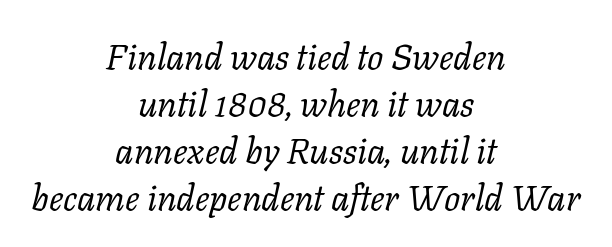
Looks like regular typesetting: each glyph gets only the width it needs. If you measured baseline to baseline, you'd find a middling distance. The line texture is even and compact thanks to regular tracking. A quiet, ordinary-to-light weight characterises the typeface. The text was rendered using a seriffed face with decorative stroke endings.
